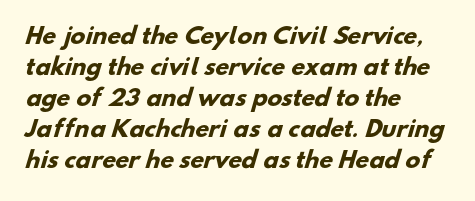
The image shows 22 px bold type; set left-aligned, normal line spacing (1.41x), normal letter spacing, not underlined.
